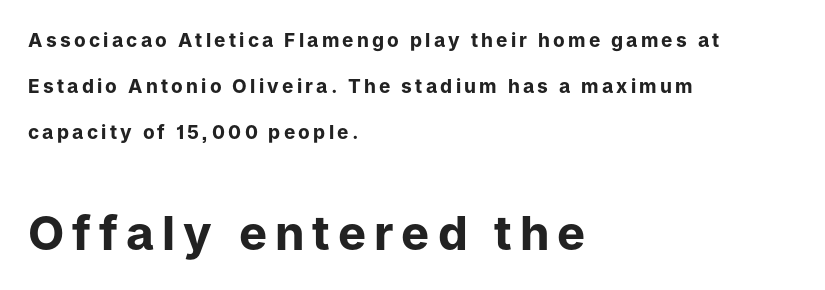
Q: Is the text bold? A: Yes.
Q: Is the text italic (slanted)? A: No, it is upright.
Q: Is the typeface a serif or a sans-serif typeface? A: Sans-serif.
Q: Is the text underlined? A: No.
Q: How is the paragraph aligned? A: Left-aligned.
Q: Is the spacing between lines tight, normal or loose? A: Loose.
Q: Which block of text is set in a larger size, the first (top) or the second (bottom)? A: The second (bottom) one.
Q: Width (condensed, normal, or wide)? A: Normal.
Q: Stroke contrast? A: Low.
Q: x-height? A: Medium.
Q: Monospaced? A: No.
